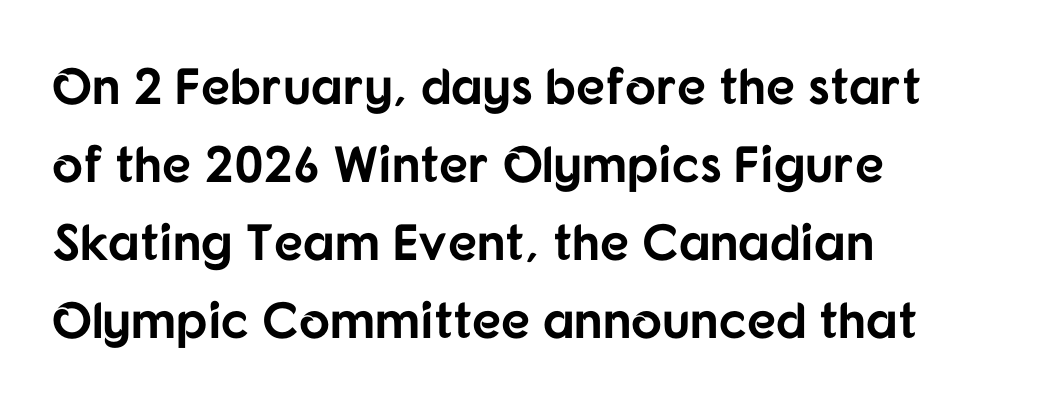
{"serif": "no", "italic": "no", "bold": "yes", "weight": "bold", "width": "normal", "stroke_contrast": "low", "x_height": "medium", "monospaced": "no", "underline": "no", "align": "left", "line_spacing": "normal", "line_spacing_ratio": 1.53, "letter_spacing": "normal", "letter_spacing_em": 0.0, "glyph_px": 51}
